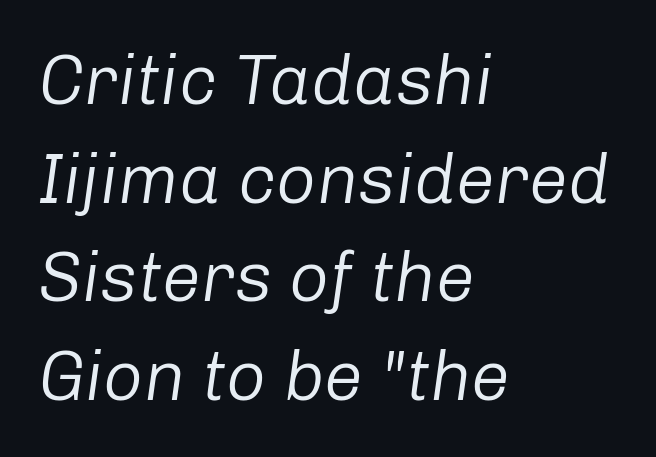
Q: Is the text bold? A: No.
Q: Is the text italic (slanted)? A: Yes, it leans right by about 8 degrees.
Q: Is the text underlined? A: No.
Q: How is the paragraph aligned? A: Left-aligned.
Q: Is the spacing between letters normal or unusually wide? A: Normal.
Q: Is the spacing between lines tight, normal or loose? A: Normal.
Q: Width (condensed, normal, or wide)? A: Normal.
Q: Stroke contrast? A: Low.
Q: x-height? A: Medium.
Q: Monospaced? A: No.
